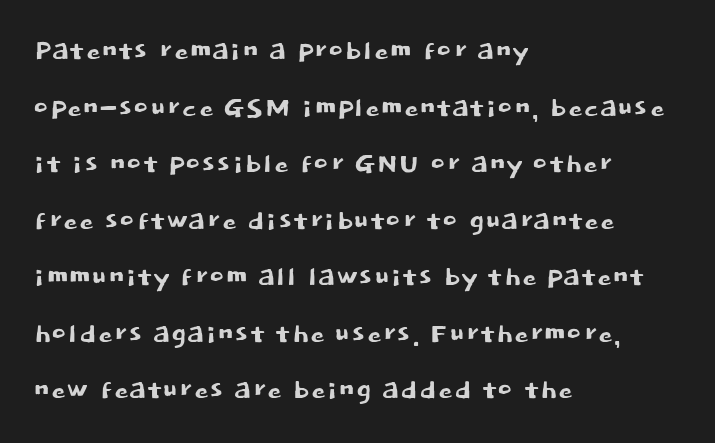
Q: Is the text italic (slanted)? A: No, it is upright.
Q: Is the typeface a serif or a sans-serif typeface? A: Sans-serif.
Q: Is the text underlined? A: No.
Q: How is the paragraph aligned? A: Left-aligned.
Q: Is the spacing between letters normal or unusually wide? A: Normal.
Q: Is the spacing between lines tight, normal or loose? A: Normal.
Q: Width (condensed, normal, or wide)? A: Normal.
Q: Stroke contrast? A: Low.
Q: x-height? A: Large.
Q: Monospaced? A: No.
